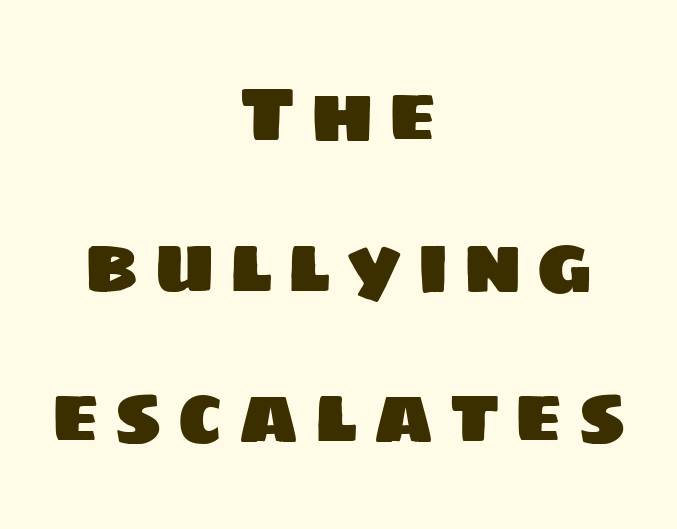
Q: Is the typeface a serif or a sans-serif typeface? A: Sans-serif.
Q: Is the text underlined? A: No.
Q: How is the paragraph aligned? A: Centered.
Q: Is the spacing between lines tight, normal or loose? A: Loose.
Q: Width (condensed, normal, or wide)? A: Normal.
Q: Stroke contrast? A: Low.
Q: x-height? A: Large.
Q: Monospaced? A: No.
